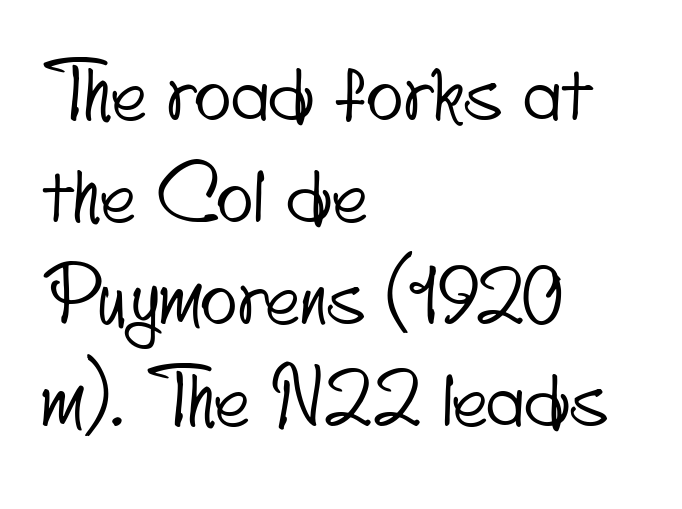
The image shows 76 px condensed sans-serif type; set left-aligned, normal line spacing (1.34x), normal letter spacing, not underlined; low stroke contrast and a small x-height.
